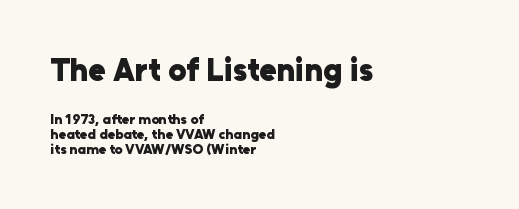
The image shows 32 px heavy sans-serif type, upright; set left-aligned, tight line spacing (1.08x), normal letter spacing, not underlined; the first (top) block is 2.29x larger; low stroke contrast and a medium x-height.
